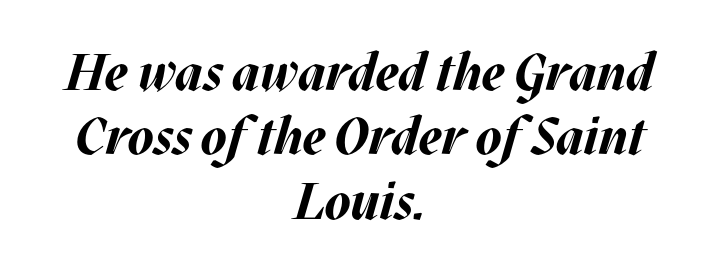
Q: Is the text bold? A: Yes.
Q: Is the text italic (slanted)? A: Yes, it leans right by about 17 degrees.
Q: Is the text underlined? A: No.
Q: How is the paragraph aligned? A: Centered.
Q: Is the spacing between letters normal or unusually wide? A: Normal.
Q: Width (condensed, normal, or wide)? A: Normal.
Q: Stroke contrast? A: Medium.
Q: x-height? A: Large.
Q: Monospaced? A: No.
